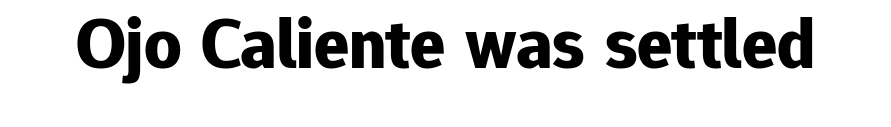
Q: Is the text bold? A: Yes.
Q: Is the text italic (slanted)? A: No, it is upright.
Q: Is the typeface a serif or a sans-serif typeface? A: Sans-serif.
Q: Is the text underlined? A: No.
Q: Is the spacing between letters normal or unusually wide? A: Normal.
Q: Width (condensed, normal, or wide)? A: Normal.
Q: Stroke contrast? A: Low.
Q: x-height? A: Medium.
Q: Monospaced? A: No.
